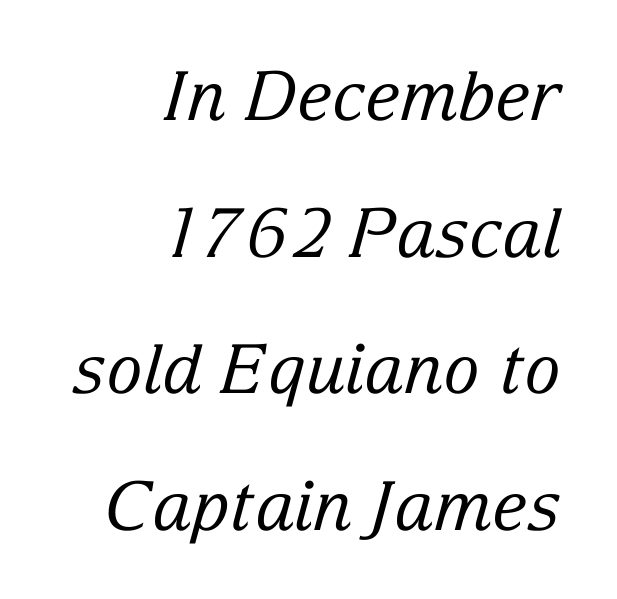
{"serif": "yes", "italic": "yes", "lean": "right", "slant_degrees": 15, "bold": "no", "weight": "regular", "width": "normal", "stroke_contrast": "low", "x_height": "medium", "monospaced": "no", "underline": "no", "align": "right", "line_spacing": "loose", "line_spacing_ratio": 2.01, "letter_spacing": "normal", "letter_spacing_em": 0.0, "glyph_px": 68}
